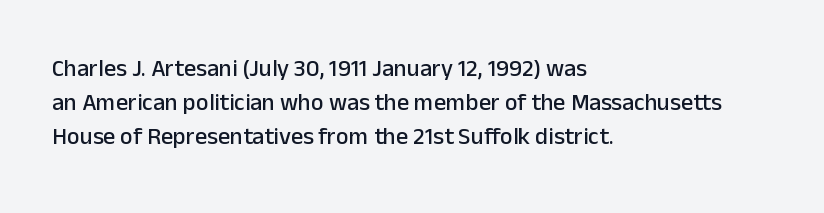
The image shows 24 px text type, upright; set left-aligned, normal line spacing (1.41x), normal letter spacing, not underlined.
